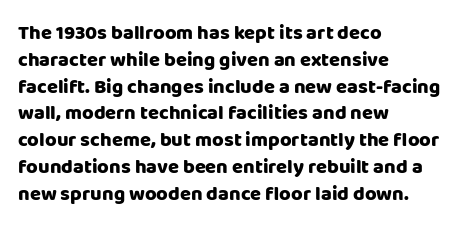
The image shows 20 px bold type, upright; set left-aligned, normal line spacing (1.34x), normal letter spacing, not underlined.
